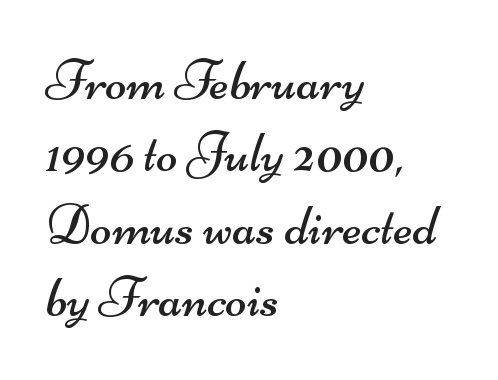
Q: Is the text bold? A: No.
Q: Is the typeface a serif or a sans-serif typeface? A: Sans-serif.
Q: Is the text underlined? A: No.
Q: How is the paragraph aligned? A: Left-aligned.
Q: Is the spacing between letters normal or unusually wide? A: Normal.
Q: Is the spacing between lines tight, normal or loose? A: Normal.
Q: Width (condensed, normal, or wide)? A: Wide.
Q: Stroke contrast? A: Medium.
Q: x-height? A: Small.
Q: Monospaced? A: No.
